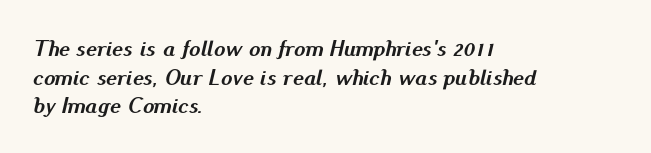
{"italic": "yes", "lean": "right", "slant_degrees": 13, "bold": "yes", "underline": "no", "align": "left", "line_spacing_ratio": 1.24, "letter_spacing": "normal", "letter_spacing_em": 0.0, "glyph_px": 23}
